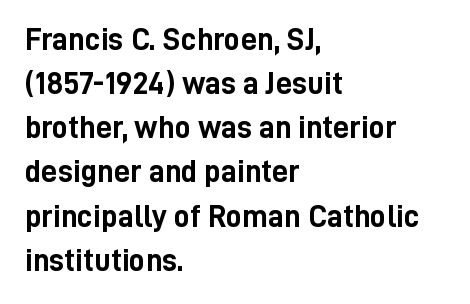
{"serif": "no", "italic": "no", "bold": "yes", "weight": "semibold", "width": "condensed", "stroke_contrast": "low", "x_height": "medium", "monospaced": "no", "underline": "no", "align": "left", "line_spacing": "normal", "line_spacing_ratio": 1.38, "letter_spacing": "normal", "letter_spacing_em": 0.0, "glyph_px": 32}
